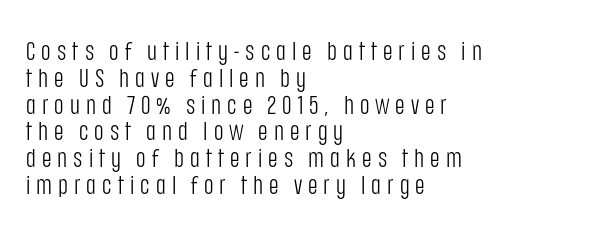
Unmarked baselines from the first word to the last. Italic: no, the glyphs are upright roman. This block would grow much taller if given ordinary leading; it's compressed now. Caption: face not bold, strokes unweighted. A typesetter would call this heavily tracked-out type. These lines stack with their left ends in a neat column.
